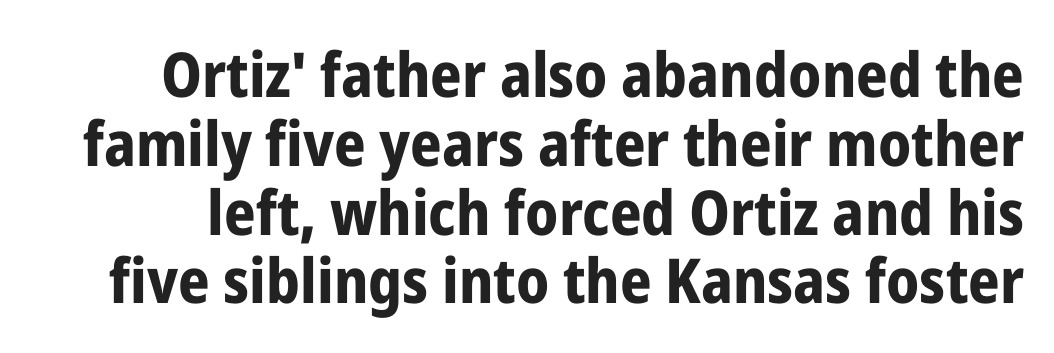
This rendering employs a face without finishing strokes, i.e., a sans-serif. Underlining? Definitely not there. Default kerning and tracking; the words read as compact shapes. The rendering uses natural spacing where letterforms have individual widths.
